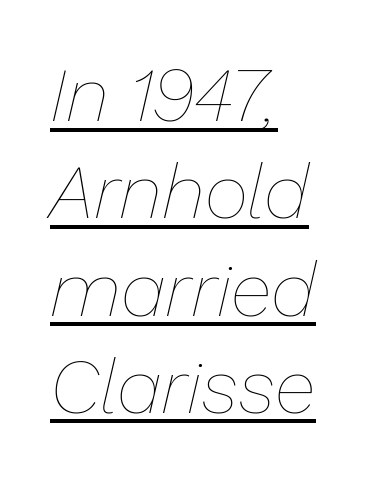
{"italic": "yes", "lean": "right", "slant_degrees": 13, "bold": "no", "weight": "thin", "width": "normal", "stroke_contrast": "low", "x_height": "medium", "monospaced": "no", "underline": "yes", "align": "left", "line_spacing": "normal", "line_spacing_ratio": 1.28, "letter_spacing": "normal", "letter_spacing_em": 0.0, "glyph_px": 76}
